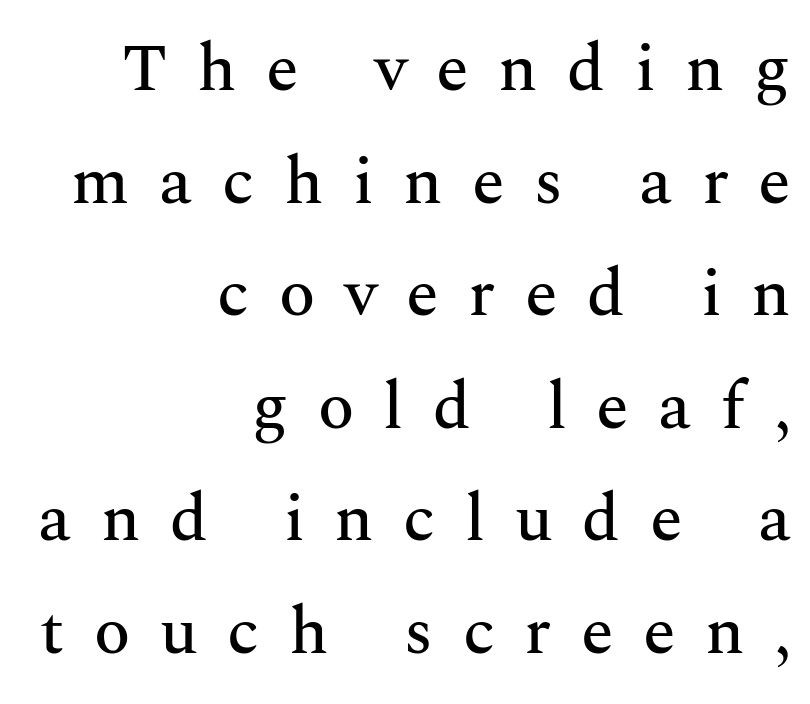
The rendering uses natural spacing where letterforms have individual widths. Note: serifs present on the glyphs. Rows of type keep a routine distance in the vertical direction. Words float on clear page, feet unadorned.
